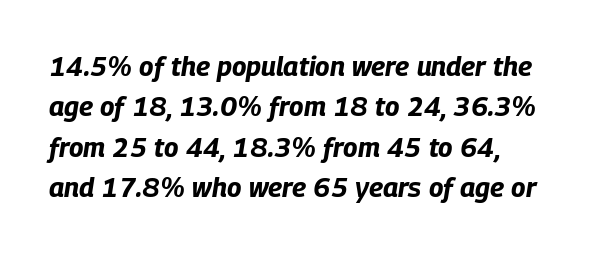
Q: Is the text bold? A: Yes.
Q: Is the text italic (slanted)? A: Yes, it leans right by about 9 degrees.
Q: Is the text underlined? A: No.
Q: Is the spacing between letters normal or unusually wide? A: Normal.
Q: Is the spacing between lines tight, normal or loose? A: Normal.
